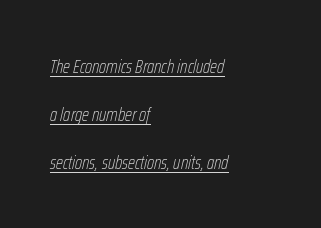
{"italic": "yes", "lean": "right", "slant_degrees": 12, "bold": "no", "underline": "yes", "align": "left", "line_spacing": "loose", "line_spacing_ratio": 2.39, "letter_spacing": "normal", "letter_spacing_em": 0.0, "glyph_px": 20}
